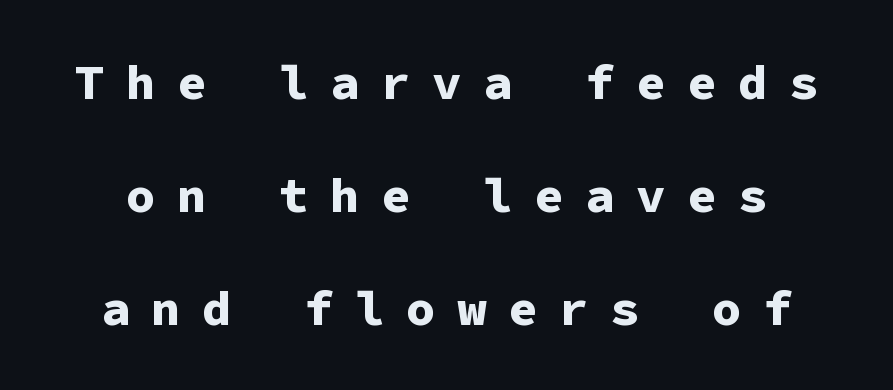
Serif or sans? Sans — the stroke terminals are bare. This is roman type, the default non-slanted kind. Decoration check: the copy has no underline. Summary of vertical rhythm: relaxed, with wide interline spacing. Do the characters align in a grid? Yes, the font is monospaced.
